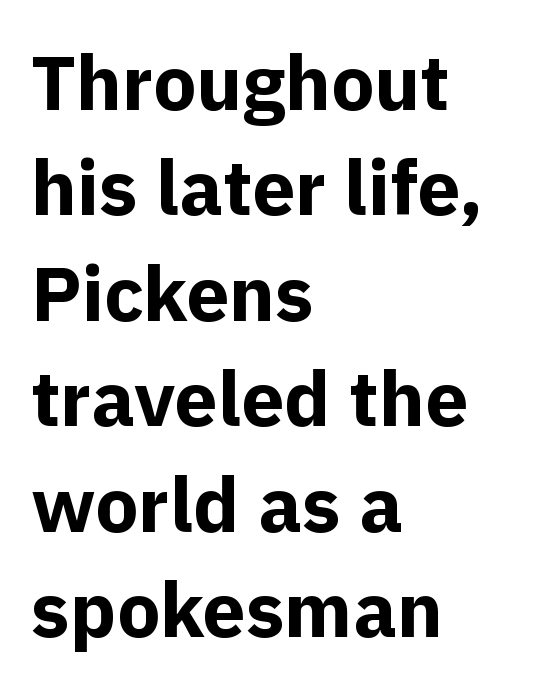
Q: Is the text bold? A: Yes.
Q: Is the text italic (slanted)? A: No, it is upright.
Q: Is the typeface a serif or a sans-serif typeface? A: Sans-serif.
Q: Is the text underlined? A: No.
Q: How is the paragraph aligned? A: Left-aligned.
Q: Is the spacing between letters normal or unusually wide? A: Normal.
Q: Is the spacing between lines tight, normal or loose? A: Normal.
Q: Width (condensed, normal, or wide)? A: Normal.
Q: x-height? A: Medium.
Q: Monospaced? A: No.
